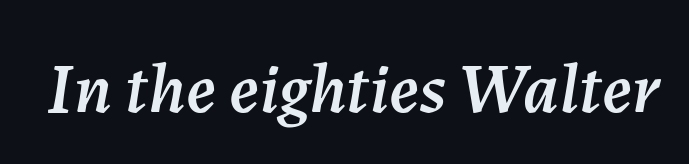
The image shows 71 px text type, italic (leaning right); set normal letter spacing, not underlined; medium stroke contrast and a medium x-height.
